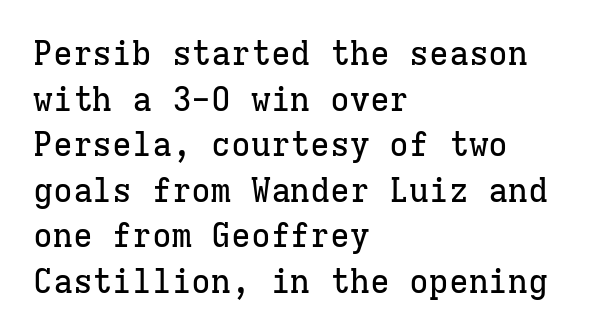
Q: Is the text italic (slanted)? A: No, it is upright.
Q: Is the typeface a serif or a sans-serif typeface? A: Serif.
Q: Is the text underlined? A: No.
Q: How is the paragraph aligned? A: Left-aligned.
Q: Is the spacing between letters normal or unusually wide? A: Normal.
Q: Is the spacing between lines tight, normal or loose? A: Normal.
Q: Width (condensed, normal, or wide)? A: Normal.
Q: Stroke contrast? A: Low.
Q: x-height? A: Medium.
Q: Monospaced? A: Yes.
